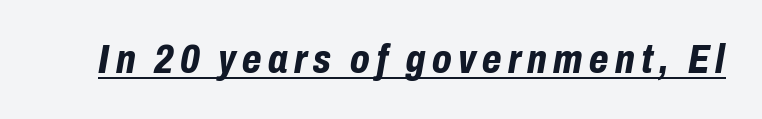
The glyphs look as if they've been sheared to an angle. This sample has the flowing, uneven cadence of proportional lettering. Caption: lettering with a line underneath. The strokes are fattened all the way to bold.
